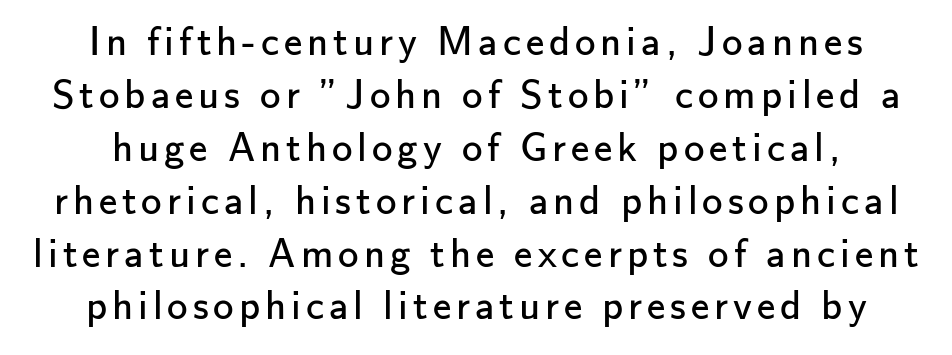
Q: Is the text bold? A: No.
Q: Is the text italic (slanted)? A: No, it is upright.
Q: Is the typeface a serif or a sans-serif typeface? A: Sans-serif.
Q: Is the text underlined? A: No.
Q: Is the spacing between lines tight, normal or loose? A: Normal.
Q: Width (condensed, normal, or wide)? A: Normal.
Q: Stroke contrast? A: Low.
Q: x-height? A: Small.
Q: Monospaced? A: No.
